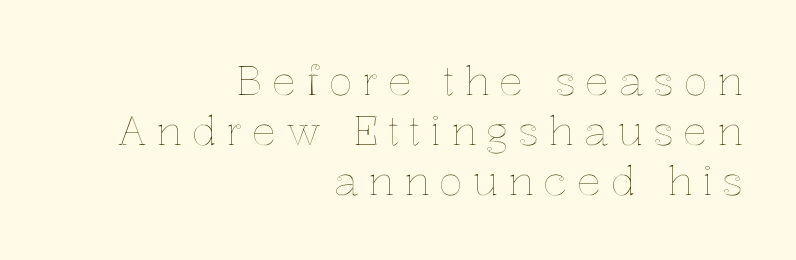
The image shows 40 px text type, upright; set right-aligned, normal line spacing (1.25x), unusually wide letter spacing (+0.24 em), not underlined; a medium x-height.
